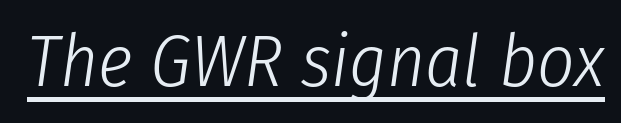
The image shows 73 px light, condensed type, italic (leaning right); set normal letter spacing, underlined; low stroke contrast and a medium x-height.
